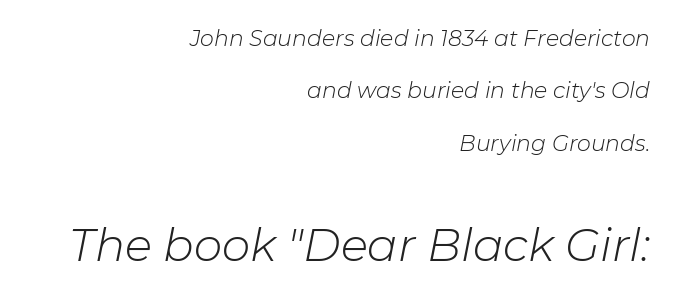
The image shows 45 px light type, italic (leaning right); set right-aligned, loose line spacing (2.38x), normal letter spacing, not underlined; the second (bottom) block is 2.05x larger; low stroke contrast and a medium x-height.
